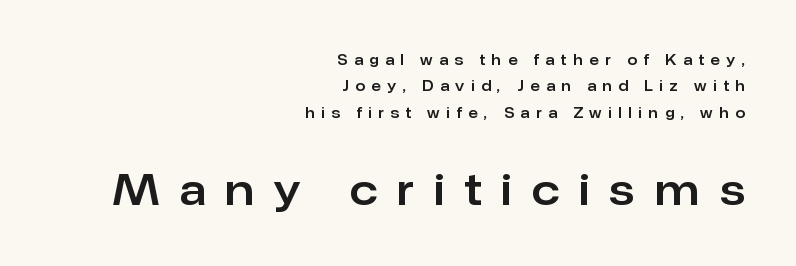
{"serif": "no", "italic": "no", "width": "normal", "stroke_contrast": "low", "x_height": "medium", "monospaced": "no", "underline": "no", "align": "right", "line_spacing_ratio": 1.89, "letter_spacing": "wide", "letter_spacing_em": 0.47, "larger_block": "second", "size_ratio": 3.0, "glyph_px": 42}
